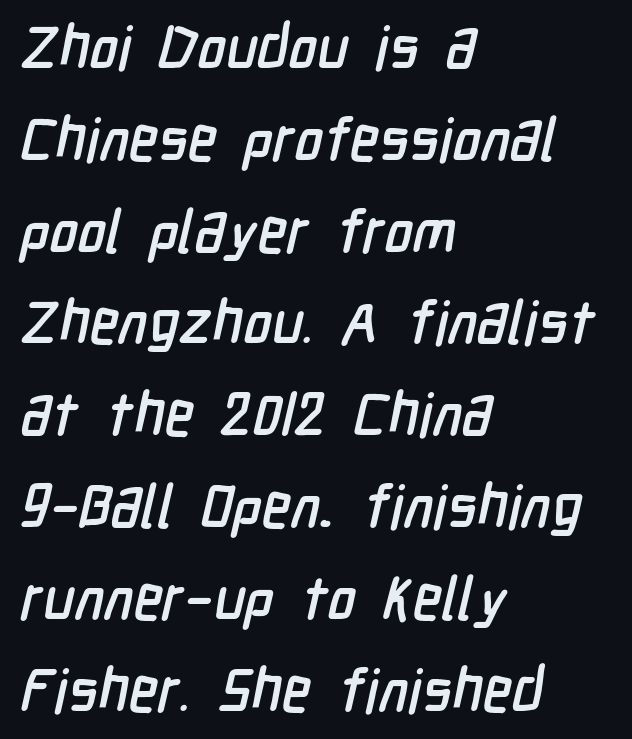
The image shows 60 px condensed sans-serif type; set left-aligned, normal line spacing (1.53x), normal letter spacing, not underlined; low stroke contrast and a medium x-height.
